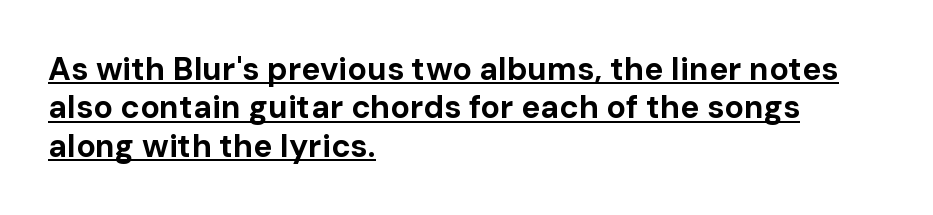
The image shows 32 px bold sans-serif type, upright; set left-aligned, line spacing 1.2x, normal letter spacing, underlined; low stroke contrast and a medium x-height.
